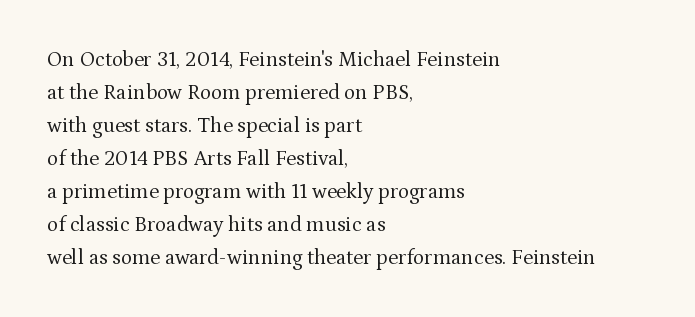
No italicization has been applied; the sample stays upright. This rendering features lettering with no underline. Summary of weight: not heavy and not bold. The typesetter chose a ragged-right arrangement here. The vertical gap from one line to the next is medium.
